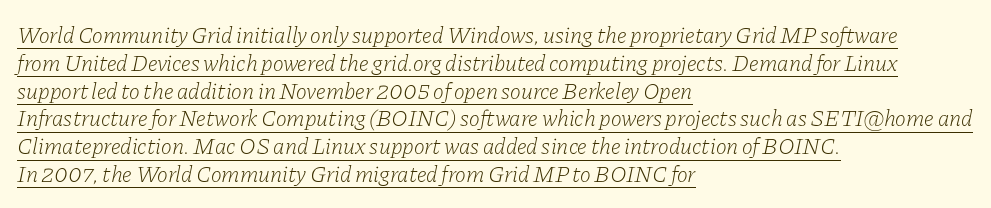
The image shows 23 px text type, italic (leaning right); set left-aligned, line spacing 1.21x, normal letter spacing, underlined.
